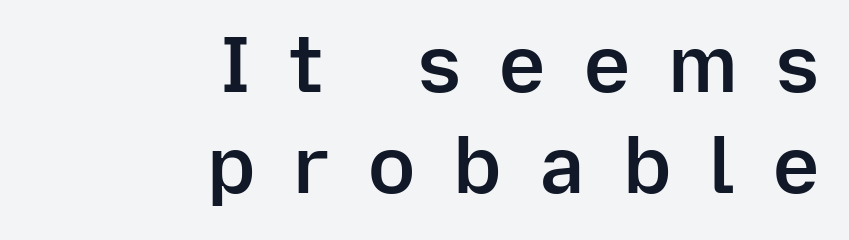
The image shows 78 px semibold sans-serif type, upright; set right-aligned, normal line spacing (1.29x), unusually wide letter spacing (+0.49 em), not underlined; low stroke contrast and a medium x-height.
